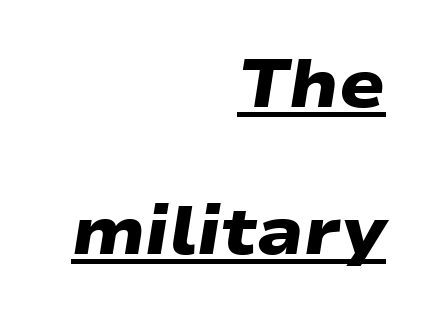
Q: Is the text bold? A: Yes.
Q: Is the typeface a serif or a sans-serif typeface? A: Sans-serif.
Q: Is the text underlined? A: Yes.
Q: How is the paragraph aligned? A: Right-aligned.
Q: Is the spacing between letters normal or unusually wide? A: Normal.
Q: Is the spacing between lines tight, normal or loose? A: Loose.
Q: Width (condensed, normal, or wide)? A: Wide.
Q: Stroke contrast? A: Low.
Q: x-height? A: Medium.
Q: Monospaced? A: No.
